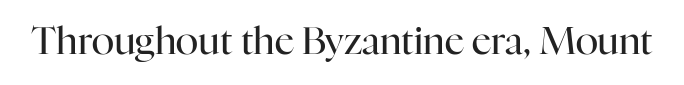
{"serif": "yes", "italic": "no", "bold": "no", "weight": "regular", "width": "normal", "stroke_contrast": "high", "x_height": "medium", "monospaced": "no", "underline": "no", "letter_spacing": "normal", "letter_spacing_em": 0.0, "glyph_px": 38}
